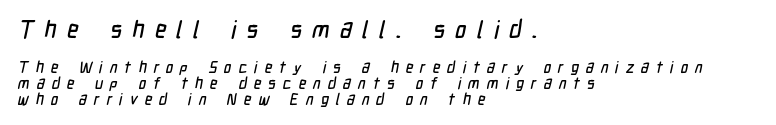
Loose tracking; the words dissolve into strings of separated letters. The text block is weighted toward the left margin, trailing off unevenly rightward. Just letters on the line, the space beneath them empty. Top chunk: large. Bottom chunk: small. Interline gaps are noticeably narrow in this sample.
